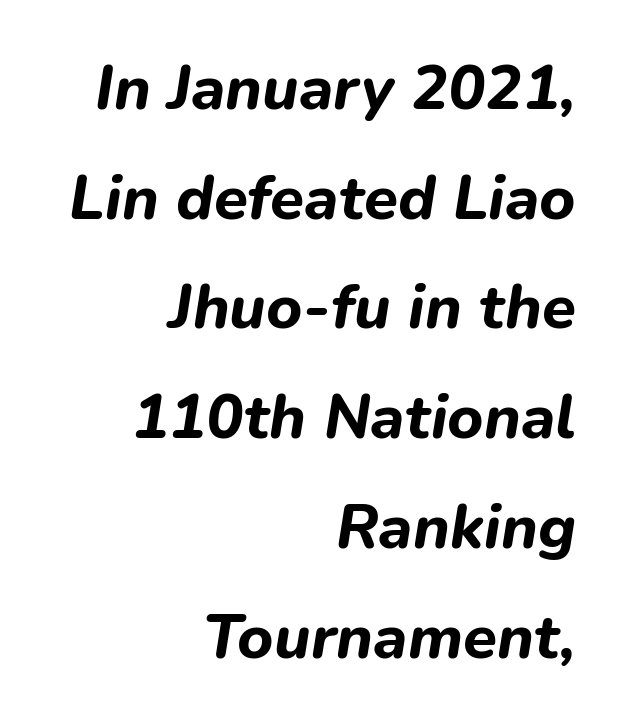
Q: Is the text bold? A: Yes.
Q: Is the text italic (slanted)? A: Yes, it leans right by about 9 degrees.
Q: Is the text underlined? A: No.
Q: How is the paragraph aligned? A: Right-aligned.
Q: Is the spacing between letters normal or unusually wide? A: Normal.
Q: Width (condensed, normal, or wide)? A: Normal.
Q: Stroke contrast? A: Low.
Q: x-height? A: Medium.
Q: Monospaced? A: No.
